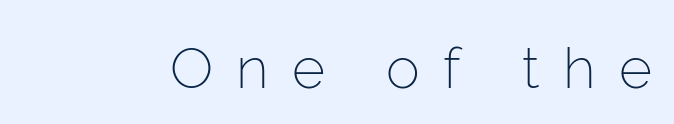
Q: Is the text bold? A: No.
Q: Is the text italic (slanted)? A: No, it is upright.
Q: Is the typeface a serif or a sans-serif typeface? A: Sans-serif.
Q: Is the text underlined? A: No.
Q: Is the spacing between letters normal or unusually wide? A: Unusually wide.
Q: Width (condensed, normal, or wide)? A: Normal.
Q: Stroke contrast? A: Low.
Q: x-height? A: Medium.
Q: Monospaced? A: No.
